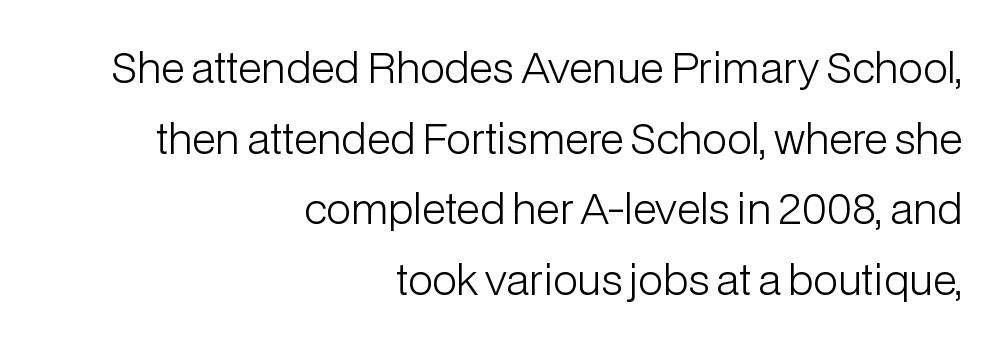
{"serif": "no", "italic": "no", "bold": "no", "weight": "light", "width": "normal", "stroke_contrast": "low", "x_height": "medium", "monospaced": "no", "underline": "no", "align": "right", "line_spacing_ratio": 1.72, "letter_spacing": "normal", "letter_spacing_em": 0.0, "glyph_px": 41}
